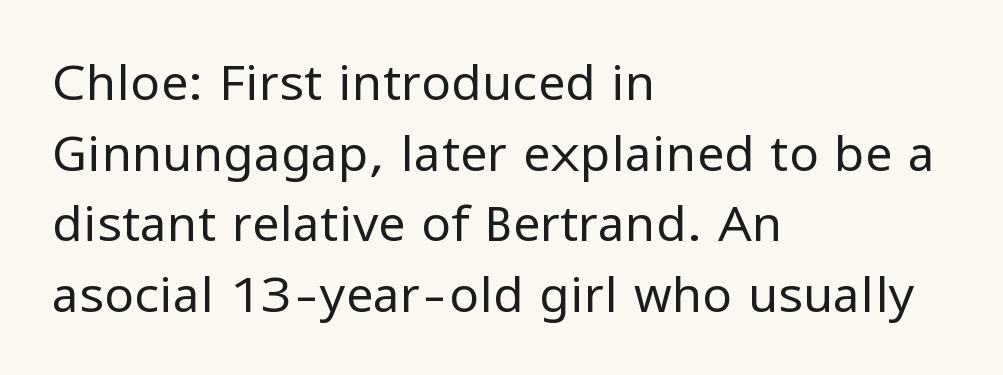
Q: Is the text bold? A: No.
Q: Is the text italic (slanted)? A: No, it is upright.
Q: Is the typeface a serif or a sans-serif typeface? A: Sans-serif.
Q: Is the text underlined? A: No.
Q: How is the paragraph aligned? A: Left-aligned.
Q: Is the spacing between letters normal or unusually wide? A: Normal.
Q: Is the spacing between lines tight, normal or loose? A: Normal.
Q: Width (condensed, normal, or wide)? A: Normal.
Q: Stroke contrast? A: Low.
Q: x-height? A: Medium.
Q: Monospaced? A: No.
